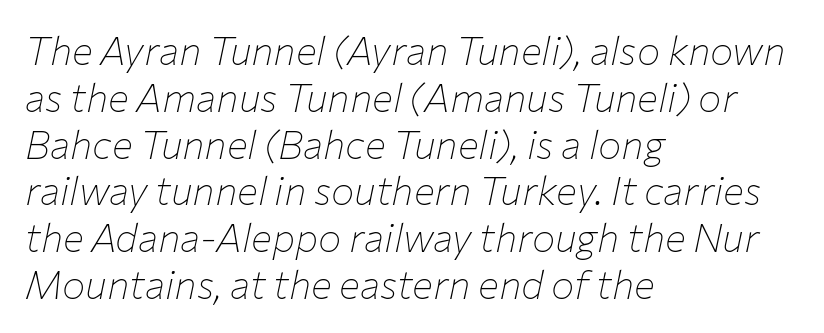
The image shows 39 px thin type, italic (leaning right); set left-aligned, line spacing 1.2x, normal letter spacing, not underlined; low stroke contrast and a medium x-height.
